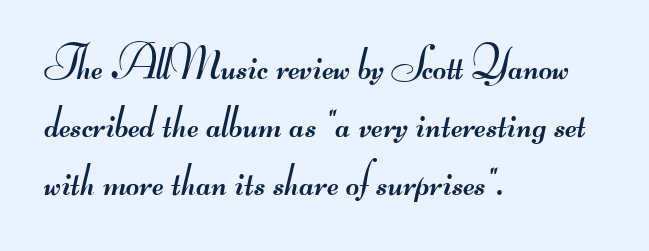
Q: Is the text bold? A: No.
Q: Is the typeface a serif or a sans-serif typeface? A: Sans-serif.
Q: Is the text underlined? A: No.
Q: How is the paragraph aligned? A: Left-aligned.
Q: Is the spacing between letters normal or unusually wide? A: Normal.
Q: Is the spacing between lines tight, normal or loose? A: Normal.
Q: Width (condensed, normal, or wide)? A: Wide.
Q: Stroke contrast? A: Medium.
Q: Monospaced? A: No.
